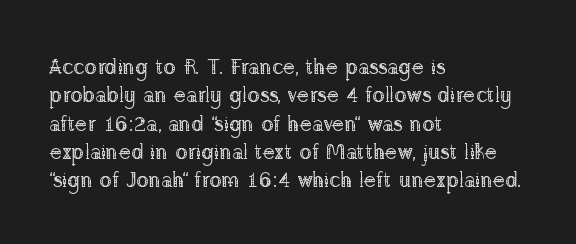
Evenly set lines give the paragraph a standard silhouette. Students, note that the glyphs here touch the page at normal intervals. In terms of posture, this sample is upright. Typeset ragged right — the left edge is the straight one.
